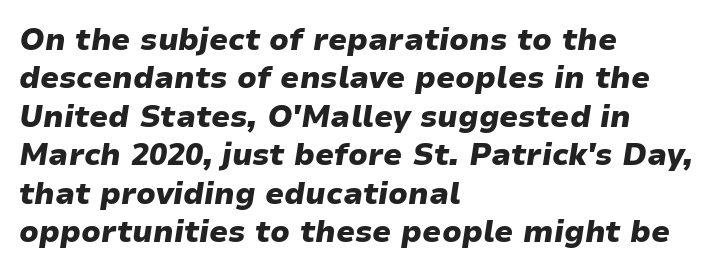
Q: Is the text bold? A: Yes.
Q: Is the text italic (slanted)? A: Yes, it leans right by about 9 degrees.
Q: Is the text underlined? A: No.
Q: How is the paragraph aligned? A: Left-aligned.
Q: Is the spacing between letters normal or unusually wide? A: Normal.
Q: Is the spacing between lines tight, normal or loose? A: Normal.
Q: Width (condensed, normal, or wide)? A: Wide.
Q: Stroke contrast? A: Low.
Q: x-height? A: Medium.
Q: Monospaced? A: No.
